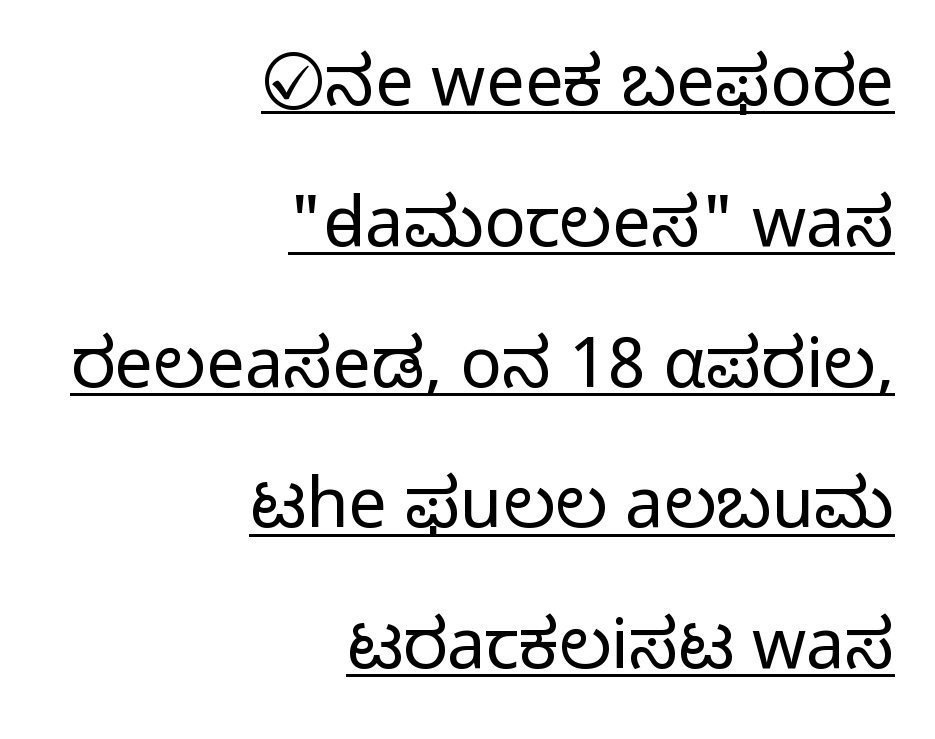
Q: Is the text bold? A: No.
Q: Is the text italic (slanted)? A: No, it is upright.
Q: Is the typeface a serif or a sans-serif typeface? A: Sans-serif.
Q: Is the text underlined? A: Yes.
Q: How is the paragraph aligned? A: Right-aligned.
Q: Is the spacing between letters normal or unusually wide? A: Normal.
Q: Is the spacing between lines tight, normal or loose? A: Loose.
Q: Width (condensed, normal, or wide)? A: Normal.
Q: Stroke contrast? A: Low.
Q: x-height? A: Medium.
Q: Monospaced? A: No.
